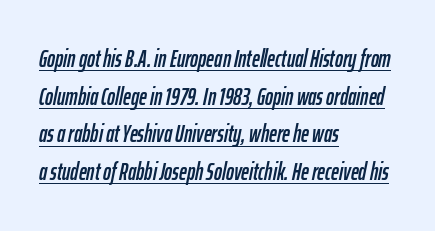
The image shows 24 px text type, italic (leaning right); set left-aligned, normal line spacing (1.57x), normal letter spacing, underlined.
